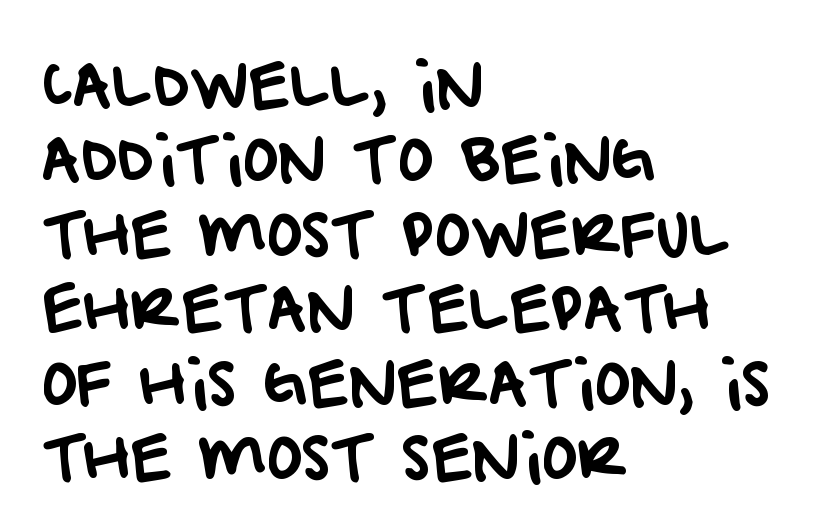
{"serif": "no", "width": "normal", "stroke_contrast": "low", "x_height": "large", "monospaced": "no", "underline": "no", "align": "left", "line_spacing_ratio": 1.24, "letter_spacing": "normal", "letter_spacing_em": 0.0, "glyph_px": 60}
